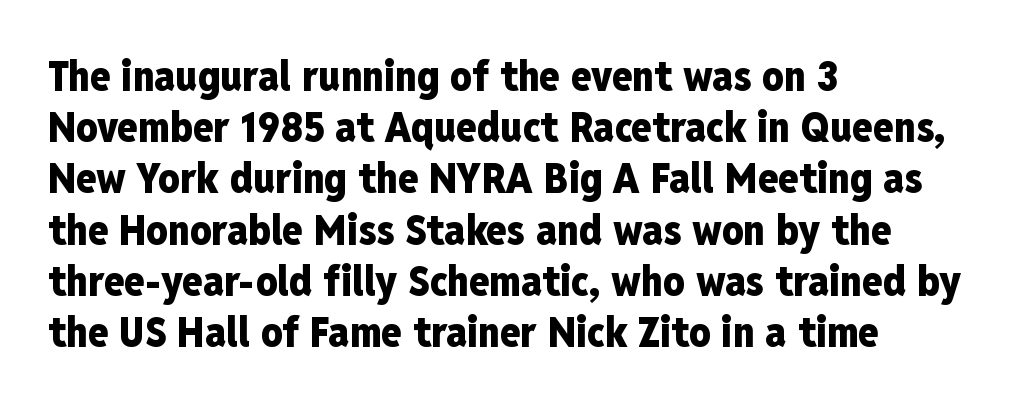
Each line starts at the same left margin while the right side varies. The letters advance in unequal steps, a hallmark of proportional type. The space beneath each line is pristine and unruled. This sample uses a sans-serif face. On the weight axis this lands at bold, roughly 700.
